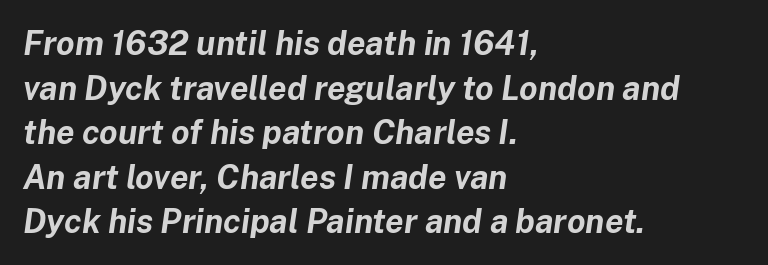
The image shows 33 px bold type, italic (leaning right); set left-aligned, normal line spacing (1.35x), normal letter spacing, not underlined; low stroke contrast and a medium x-height.
